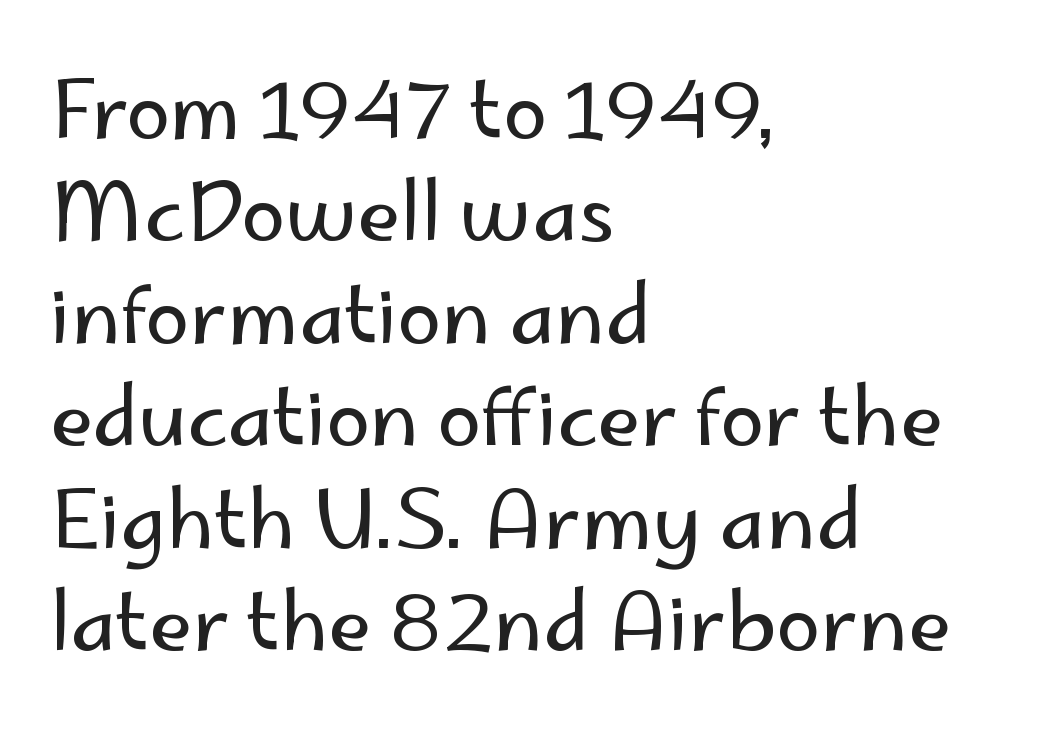
The image shows 80 px regular-weight sans-serif type, upright; set left-aligned, normal line spacing (1.28x), normal letter spacing, not underlined; low stroke contrast and a small x-height.
